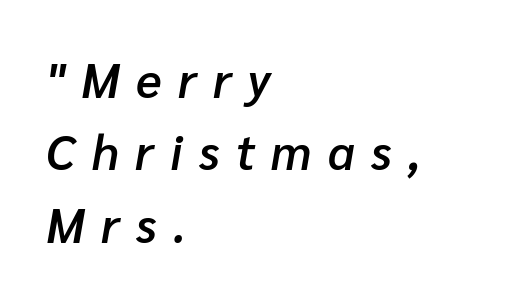
The image shows 48 px semibold type, italic (leaning right); set left-aligned, normal line spacing (1.51x), unusually wide letter spacing (+0.34 em), not underlined; low stroke contrast and a medium x-height.
